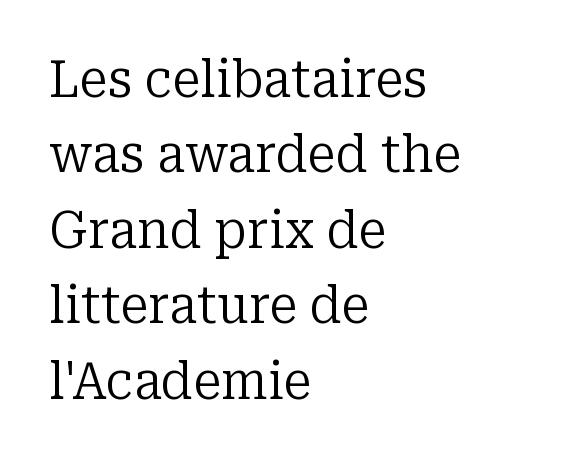
The image shows 51 px regular-weight serif type, upright; set left-aligned, normal line spacing (1.48x), normal letter spacing, not underlined; low stroke contrast and a medium x-height.
